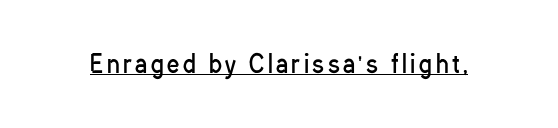
{"italic": "no", "bold": "no", "underline": "yes", "glyph_px": 24}
